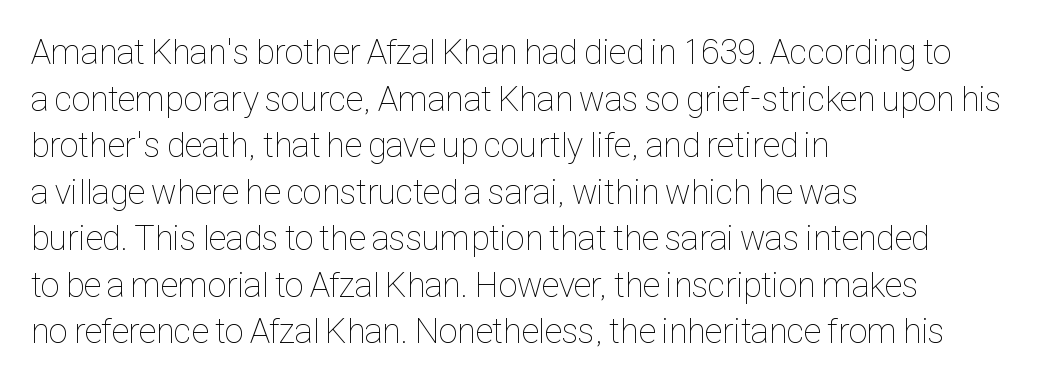
{"italic": "no", "bold": "no", "weight": "thin", "width": "condensed", "stroke_contrast": "low", "x_height": "medium", "monospaced": "no", "underline": "no", "align": "left", "line_spacing": "normal", "line_spacing_ratio": 1.33, "letter_spacing": "normal", "letter_spacing_em": 0.0, "glyph_px": 35}
